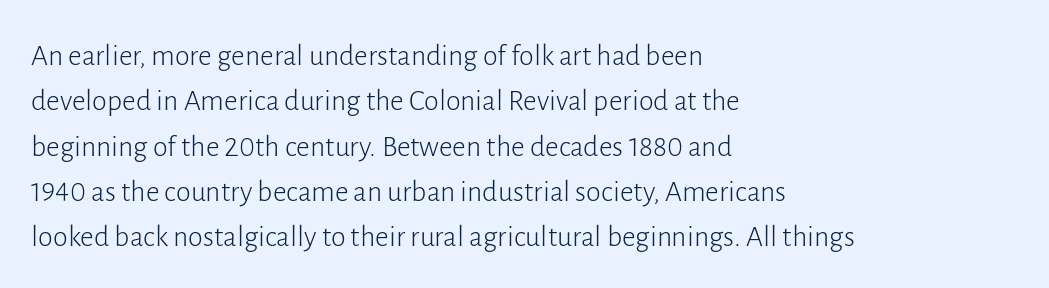
The image shows 30 px light sans-serif type, upright; set left-aligned, normal line spacing (1.51x), normal letter spacing, not underlined; low stroke contrast and a medium x-height.
